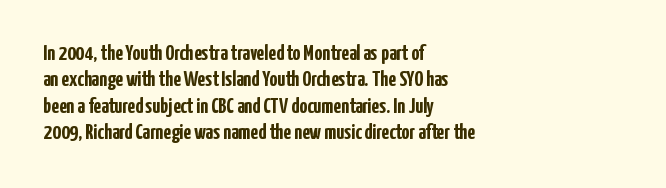
{"italic": "no", "bold": "yes", "underline": "no", "align": "left", "line_spacing_ratio": 1.2, "letter_spacing": "normal", "letter_spacing_em": 0.0, "glyph_px": 22}
